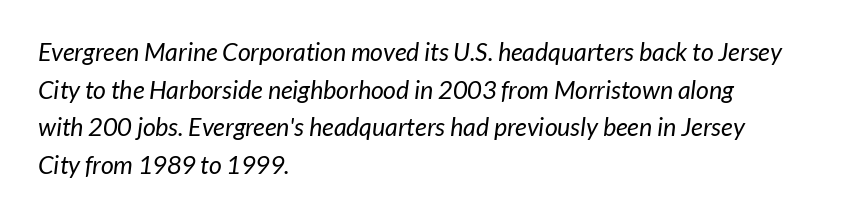
{"bold": "no", "underline": "no", "align": "left", "line_spacing": "normal", "line_spacing_ratio": 1.51, "letter_spacing": "normal", "letter_spacing_em": 0.0, "glyph_px": 25}
